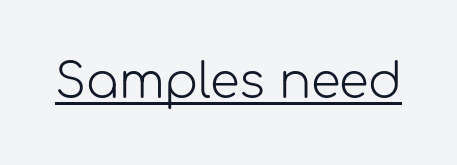
The image shows 48 px light sans-serif type, upright; set normal letter spacing, underlined; low stroke contrast and a medium x-height.
